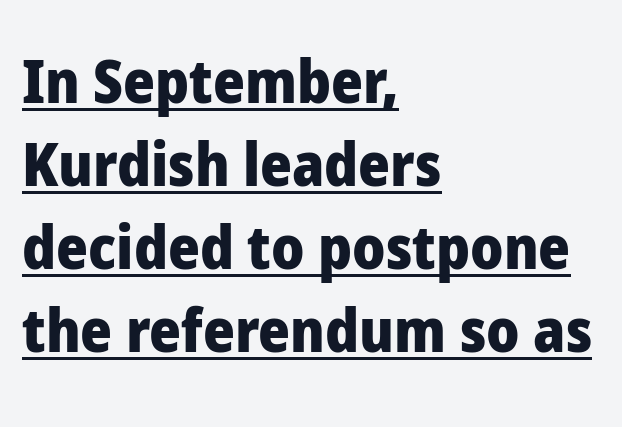
Q: Is the text bold? A: Yes.
Q: Is the text italic (slanted)? A: No, it is upright.
Q: Is the typeface a serif or a sans-serif typeface? A: Sans-serif.
Q: Is the text underlined? A: Yes.
Q: How is the paragraph aligned? A: Left-aligned.
Q: Is the spacing between letters normal or unusually wide? A: Normal.
Q: Is the spacing between lines tight, normal or loose? A: Normal.
Q: Width (condensed, normal, or wide)? A: Normal.
Q: Stroke contrast? A: Low.
Q: x-height? A: Medium.
Q: Monospaced? A: No.
